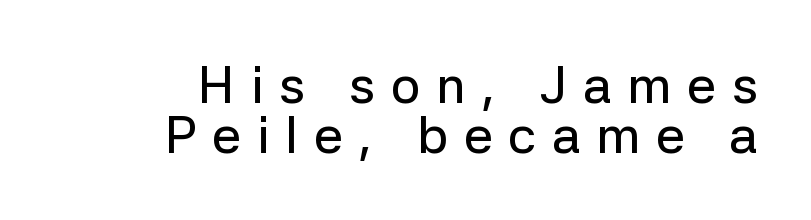
Short and long lines alike share a common ending point at right. A typesetter would call this leading minimal, almost set solid. Italic? Not at all — the glyphs are vertical. Looks like regular typesetting: each glyph gets only the width it needs.
